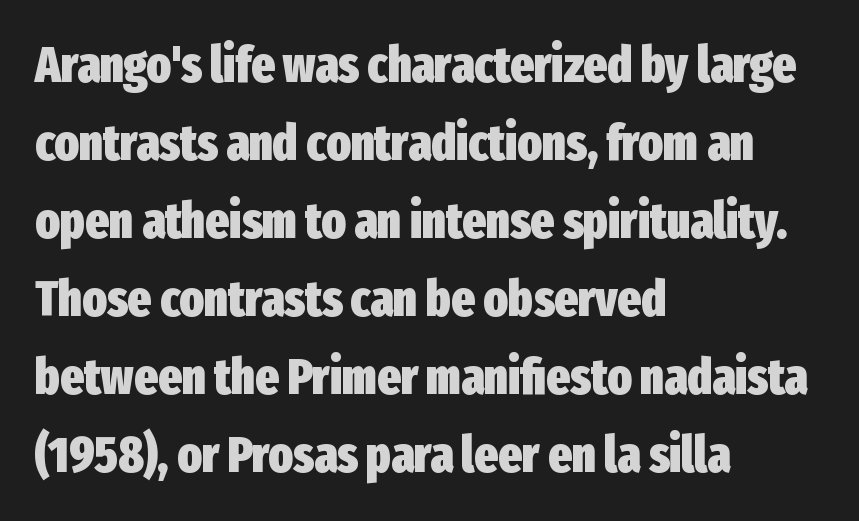
Q: Is the text bold? A: Yes.
Q: Is the text italic (slanted)? A: No, it is upright.
Q: Is the typeface a serif or a sans-serif typeface? A: Sans-serif.
Q: Is the text underlined? A: No.
Q: How is the paragraph aligned? A: Left-aligned.
Q: Is the spacing between letters normal or unusually wide? A: Normal.
Q: Is the spacing between lines tight, normal or loose? A: Normal.
Q: Width (condensed, normal, or wide)? A: Condensed.
Q: Stroke contrast? A: Low.
Q: x-height? A: Medium.
Q: Monospaced? A: No.
